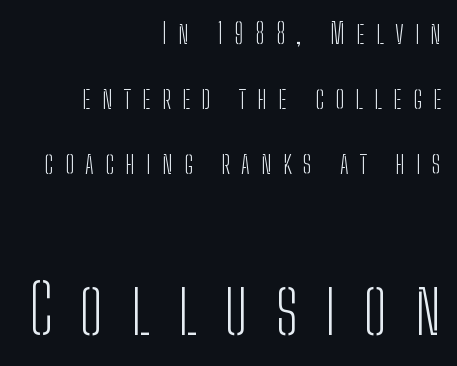
Note: smaller setting up top, larger setting below. Check where the strokes stop: nothing finishes them off — pure sans. Alignment: flush right. Short note: letters widely spaced. Has an underline been added? It has not.
